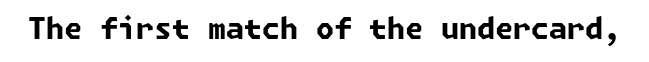
Q: Is the text bold? A: Yes.
Q: Is the typeface a serif or a sans-serif typeface? A: Sans-serif.
Q: Is the text underlined? A: No.
Q: Is the spacing between letters normal or unusually wide? A: Normal.
Q: Width (condensed, normal, or wide)? A: Normal.
Q: Stroke contrast? A: Low.
Q: x-height? A: Medium.
